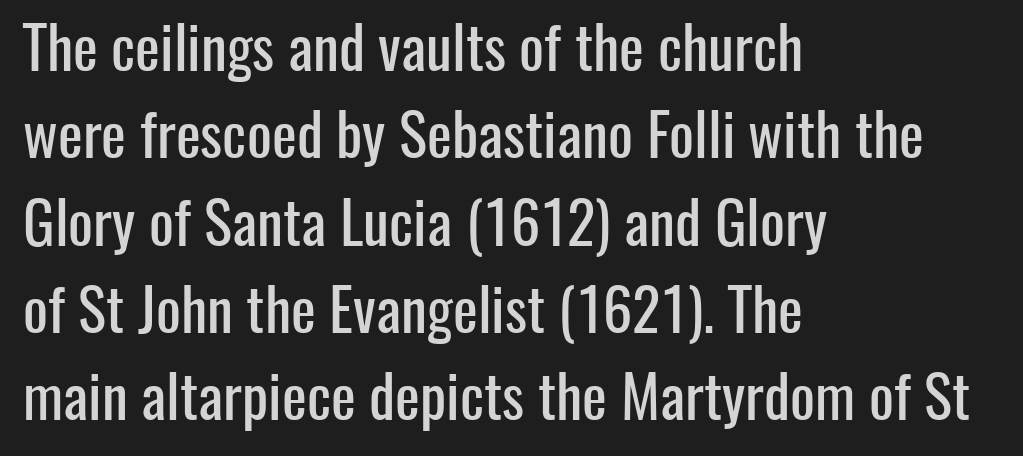
The image shows 59 px condensed sans-serif type, upright; set left-aligned, normal line spacing (1.48x), normal letter spacing, not underlined; low stroke contrast and a medium x-height.
